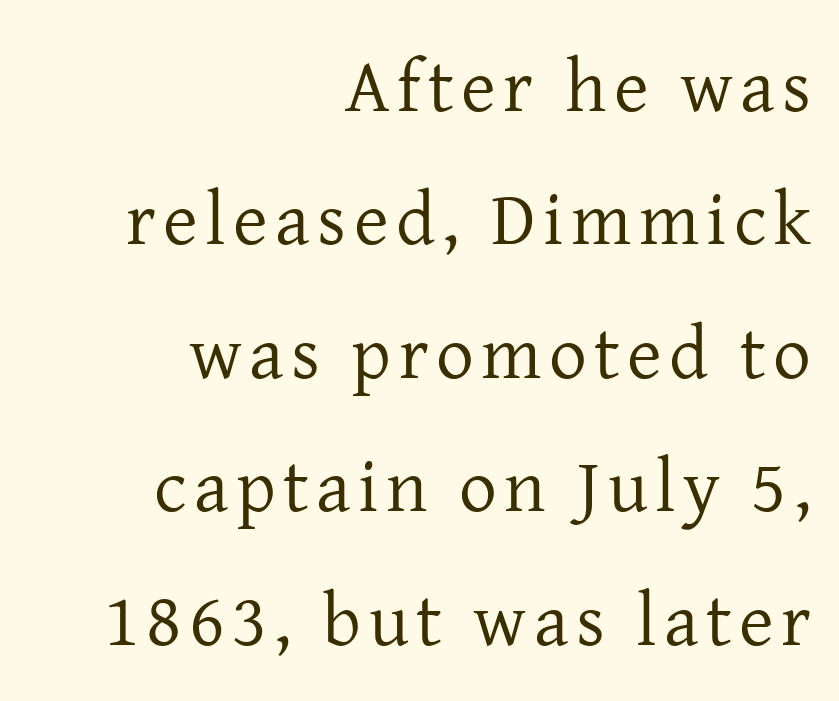
Q: Is the text bold? A: No.
Q: Is the text italic (slanted)? A: No, it is upright.
Q: Is the typeface a serif or a sans-serif typeface? A: Serif.
Q: Is the text underlined? A: No.
Q: How is the paragraph aligned? A: Right-aligned.
Q: Width (condensed, normal, or wide)? A: Normal.
Q: Stroke contrast? A: Low.
Q: x-height? A: Medium.
Q: Monospaced? A: No.
